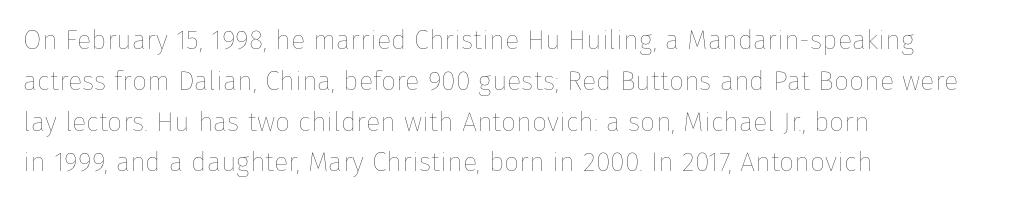
The passage shown stacks its lines at a standard gap. Plain, unruled lines of type. Summary of weight: not heavy and not bold. The rendering keeps characters at their native spacing. Notice how the stems are strictly vertical — no italics here.
